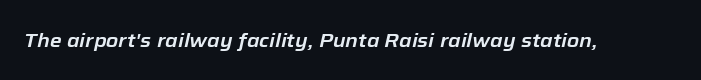
Q: Is the text italic (slanted)? A: Yes, it leans right by about 12 degrees.
Q: Is the text underlined? A: No.
Q: Is the spacing between letters normal or unusually wide? A: Normal.
